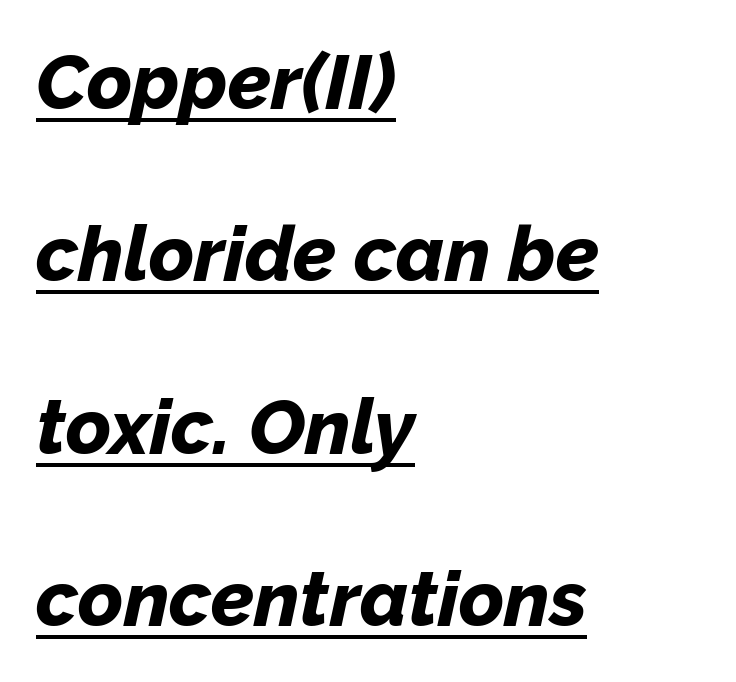
{"italic": "yes", "lean": "right", "slant_degrees": 12, "bold": "yes", "weight": "bold", "width": "normal", "stroke_contrast": "low", "x_height": "medium", "monospaced": "no", "underline": "yes", "align": "left", "line_spacing": "loose", "line_spacing_ratio": 2.24, "letter_spacing": "normal", "letter_spacing_em": 0.0, "glyph_px": 77}
